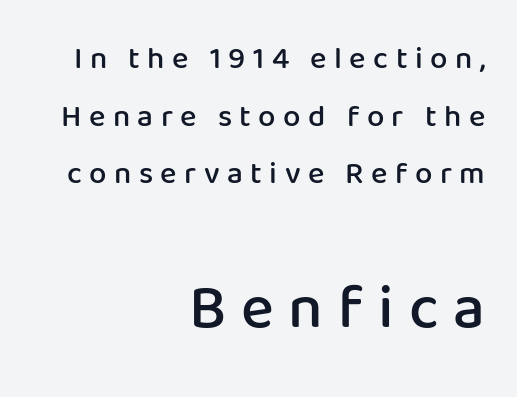
Looks like regular typesetting: each glyph gets only the width it needs. Notice how the passage keeps a crisp vertical edge on the right only. In this sample the second text group is rendered at the bigger scale. Does the type have serifs? No, each stem ends abruptly.
